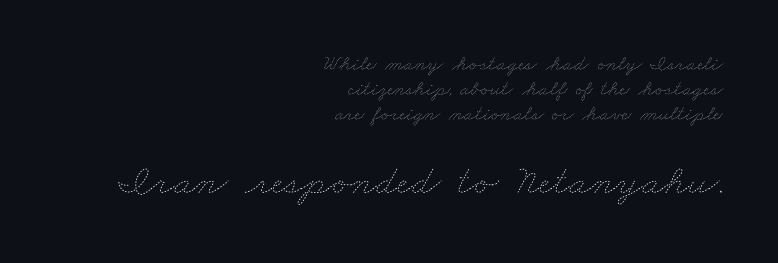
The image shows 42 px thin, wide type; set right-aligned, line spacing 1.2x, normal letter spacing, not underlined; the second (bottom) block is 2.0x larger; low stroke contrast and a small x-height.
